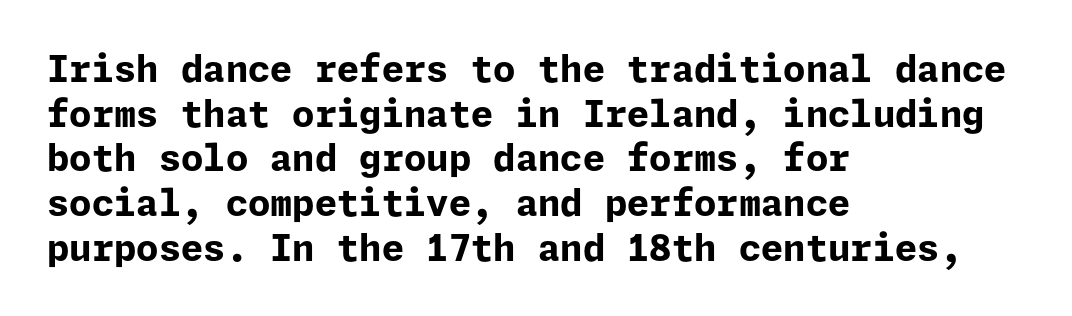
{"serif": "no", "italic": "no", "bold": "yes", "weight": "bold", "width": "normal", "stroke_contrast": "low", "x_height": "medium", "underline": "no", "align": "left", "line_spacing_ratio": 1.24, "letter_spacing": "normal", "letter_spacing_em": 0.0, "glyph_px": 36}
